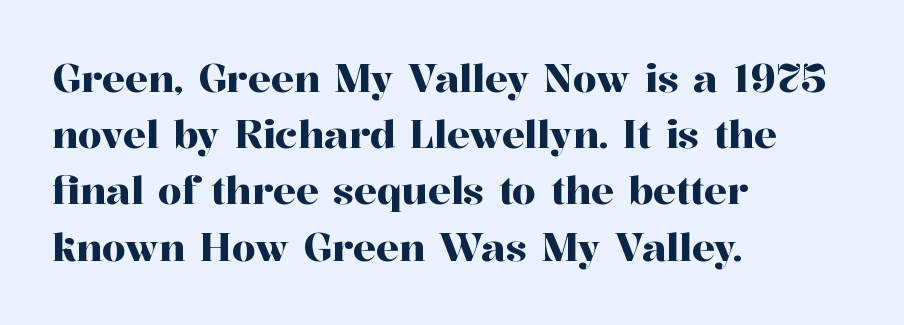
These lines keep a tight, regular rhythm from letter to letter. Check the space under the baseline: it is left empty. Do the letters lean? They stand straight. Varying glyph widths throughout — classic text-font behaviour. Alignment: flush left.
